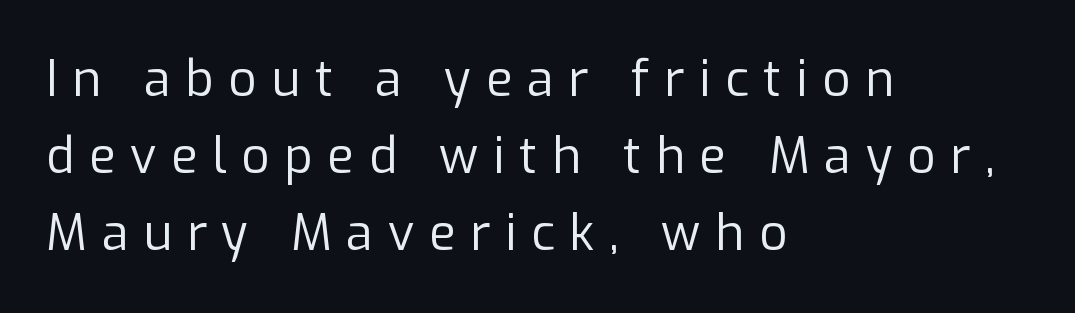
Q: Is the text bold? A: No.
Q: Is the text italic (slanted)? A: No, it is upright.
Q: Is the typeface a serif or a sans-serif typeface? A: Sans-serif.
Q: Is the text underlined? A: No.
Q: How is the paragraph aligned? A: Left-aligned.
Q: Is the spacing between letters normal or unusually wide? A: Unusually wide.
Q: Is the spacing between lines tight, normal or loose? A: Normal.
Q: Width (condensed, normal, or wide)? A: Normal.
Q: Stroke contrast? A: Low.
Q: x-height? A: Medium.
Q: Monospaced? A: No.
